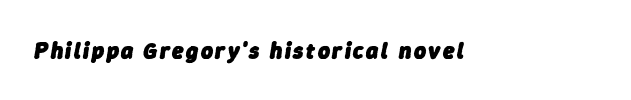
Students, this is bold: see how much ink each stroke carries. There's an unmistakable incline to the writing here. The area under the type is left untouched.
